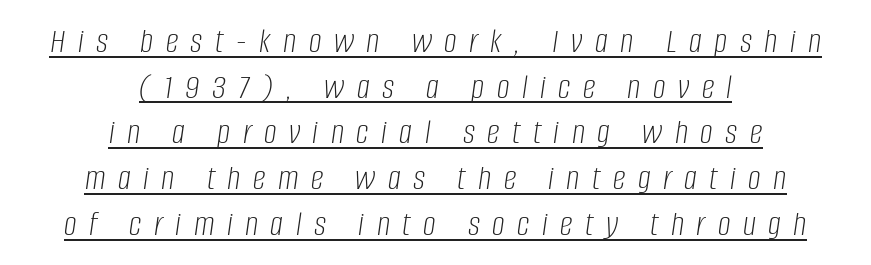
The image shows 36 px light, condensed type, italic (leaning right); set centered, normal line spacing (1.27x), unusually wide letter spacing (+0.35 em), underlined; low stroke contrast and a large x-height.
